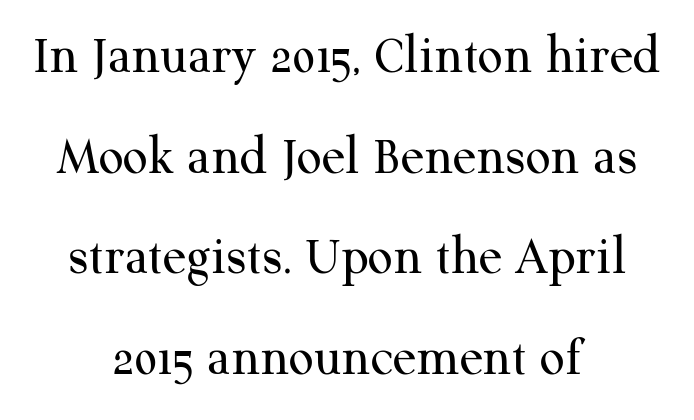
{"serif": "yes", "italic": "no", "bold": "no", "weight": "regular", "width": "normal", "stroke_contrast": "medium", "x_height": "medium", "monospaced": "no", "underline": "no", "align": "center", "line_spacing_ratio": 1.83, "letter_spacing": "normal", "letter_spacing_em": 0.0, "glyph_px": 55}
